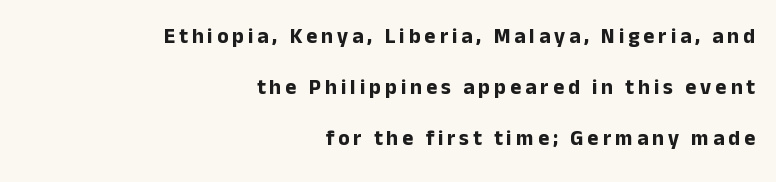
The image shows 21 px bold type, upright; set right-aligned, loose line spacing (2.43x), not underlined.
